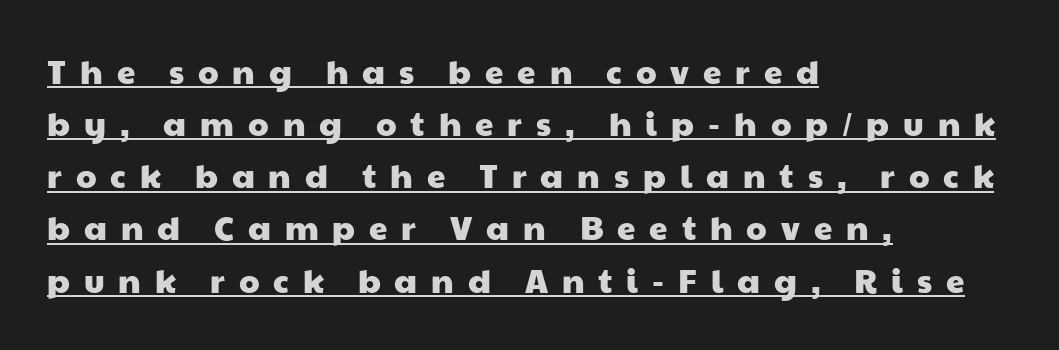
{"serif": "no", "width": "wide", "stroke_contrast": "low", "x_height": "medium", "monospaced": "no", "underline": "yes", "align": "left", "line_spacing": "normal", "line_spacing_ratio": 1.58, "letter_spacing": "wide", "letter_spacing_em": 0.42, "glyph_px": 33}
